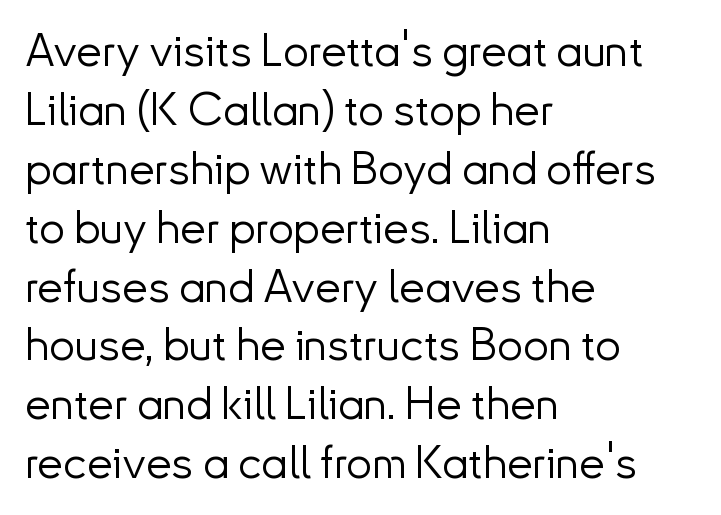
{"serif": "no", "italic": "no", "bold": "no", "weight": "light", "width": "normal", "stroke_contrast": "low", "x_height": "small", "monospaced": "no", "underline": "no", "align": "left", "line_spacing": "normal", "line_spacing_ratio": 1.28, "letter_spacing": "normal", "letter_spacing_em": 0.0, "glyph_px": 46}
